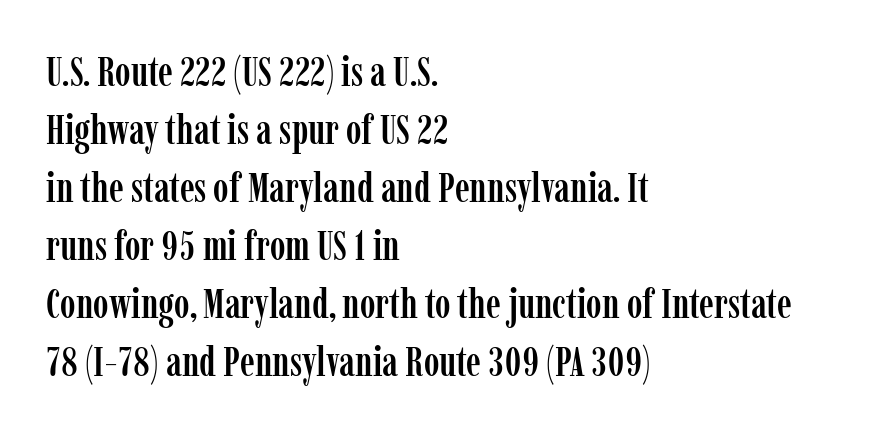
Q: Is the text italic (slanted)? A: No, it is upright.
Q: Is the typeface a serif or a sans-serif typeface? A: Serif.
Q: Is the text underlined? A: No.
Q: How is the paragraph aligned? A: Left-aligned.
Q: Is the spacing between letters normal or unusually wide? A: Normal.
Q: Is the spacing between lines tight, normal or loose? A: Normal.
Q: Width (condensed, normal, or wide)? A: Condensed.
Q: Stroke contrast? A: Low.
Q: x-height? A: Medium.
Q: Monospaced? A: No.
